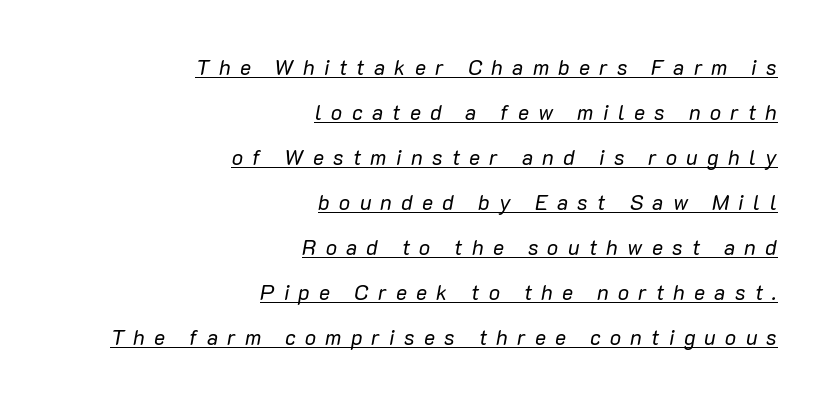
Observe the wide spacing: letters keep a clear distance from each other. The passage shown is not bold in any degree. Slanted lettering throughout. Underlined type.
